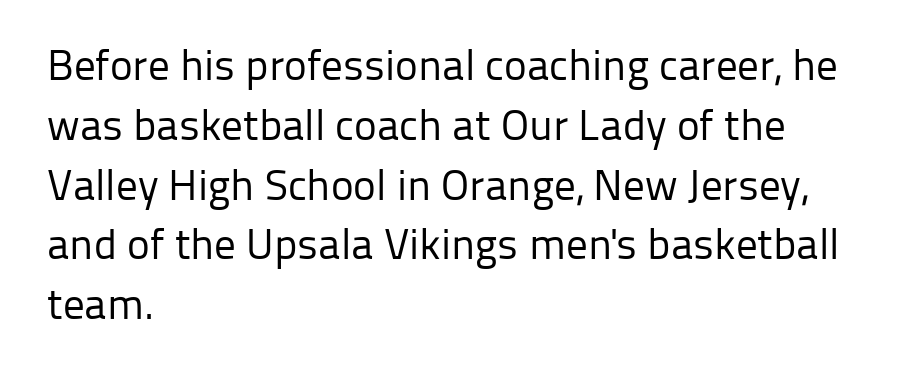
The image shows 43 px regular-weight sans-serif type, upright; set left-aligned, normal line spacing (1.39x), normal letter spacing, not underlined; low stroke contrast and a medium x-height.
